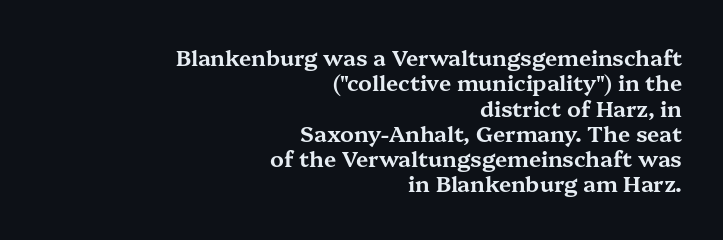
The image shows 22 px text type, upright; set right-aligned, tight line spacing (1.15x), normal letter spacing, not underlined.
